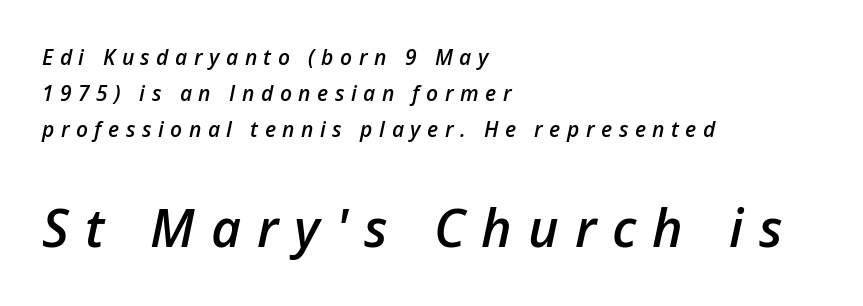
{"italic": "yes", "lean": "right", "slant_degrees": 12, "bold": "semi", "weight": "semibold", "width": "normal", "stroke_contrast": "low", "x_height": "medium", "monospaced": "no", "underline": "no", "align": "left", "line_spacing_ratio": 1.71, "letter_spacing": "wide", "letter_spacing_em": 0.31, "larger_block": "second", "size_ratio": 2.48, "glyph_px": 52}
